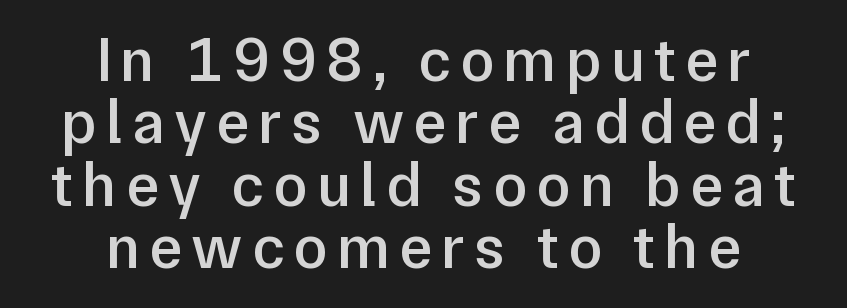
This is moderately heavy type, rendered in semibold. Closely set lines give the paragraph a compact silhouette. Is there any slant? The stems are plumb. Proportional: the letters do not fall into vertical columns.
